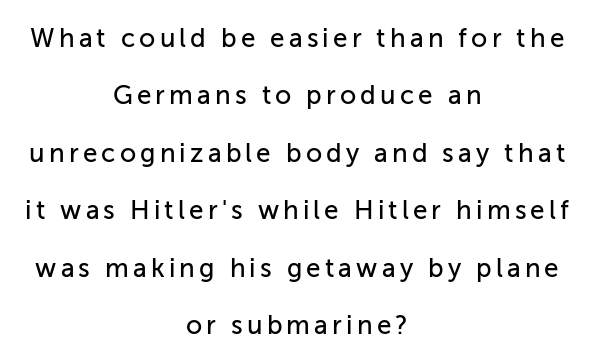
{"italic": "no", "underline": "no", "align": "center", "line_spacing": "loose", "line_spacing_ratio": 2.21, "glyph_px": 26}
